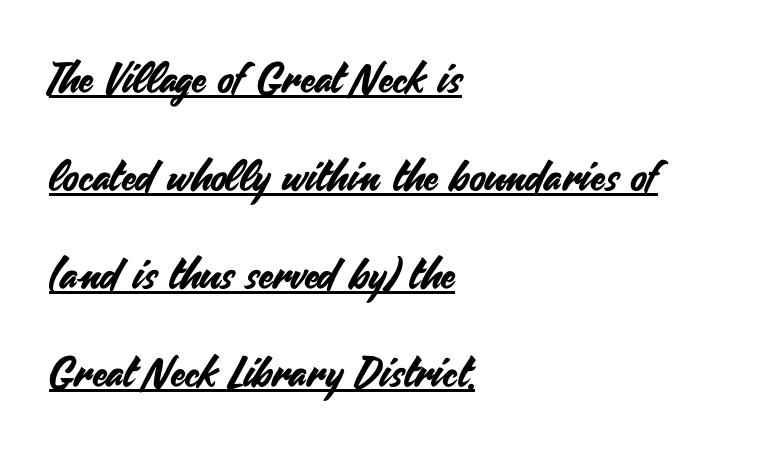
Is there much room between lines? Yes — plenty of vertical air separates them. Layout note: lines flush left. Classification — sans serif. Each letter keeps its own natural width here, so spacing adapts to shape. The horizontal fit of the characters is conventional and even.
